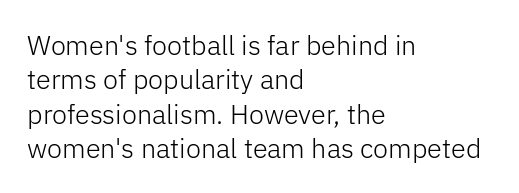
The letterforms sit at book weight or below. Honestly, the letter spacing is just normal — you wouldn't notice it. The type sits square on the baseline with zero lean. Unmarked baselines from the first word to the last. The text block is weighted toward the left margin, trailing off unevenly rightward. The designer left line spacing at the default.
